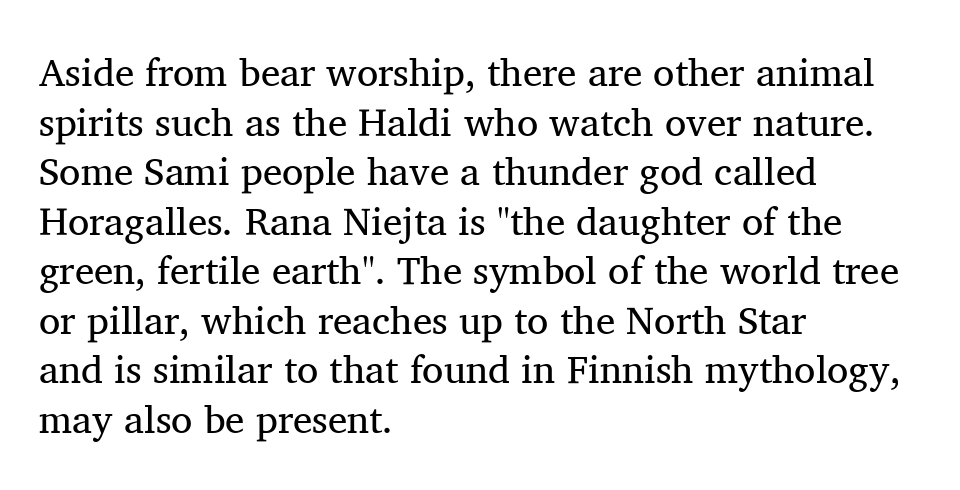
Q: Is the text bold? A: No.
Q: Is the text italic (slanted)? A: No, it is upright.
Q: Is the typeface a serif or a sans-serif typeface? A: Serif.
Q: Is the text underlined? A: No.
Q: How is the paragraph aligned? A: Left-aligned.
Q: Is the spacing between letters normal or unusually wide? A: Normal.
Q: Is the spacing between lines tight, normal or loose? A: Normal.
Q: Width (condensed, normal, or wide)? A: Normal.
Q: Stroke contrast? A: Medium.
Q: x-height? A: Medium.
Q: Monospaced? A: No.
